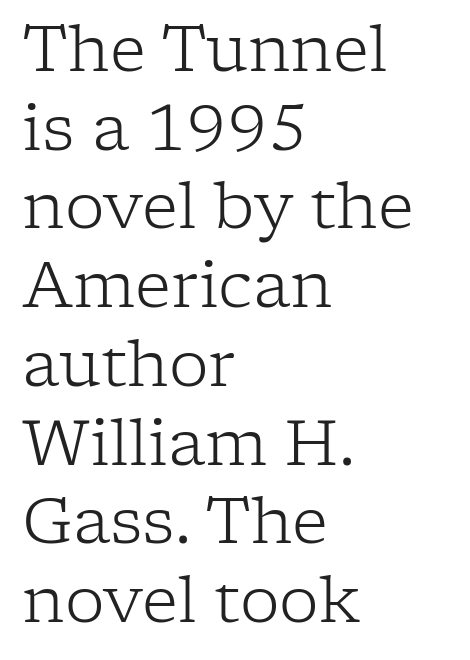
The passage shown stacks its lines at a standard gap. How are the letters spaced? Ordinarily, with no added tracking. The ragged edge is on the right, which tells us the setting is flush left. When letters stand straight like this, we call the style roman or upright. Bold? No — there's no thickening of the strokes.
